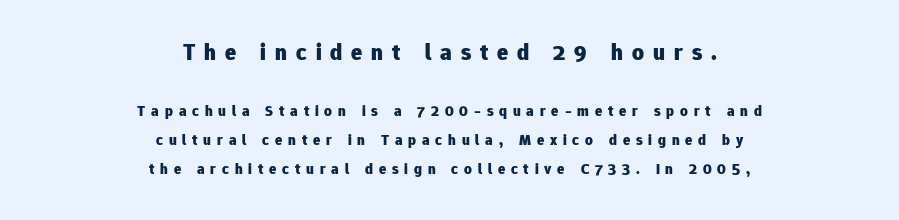
Q: Is the text bold? A: Yes.
Q: Is the text italic (slanted)? A: No, it is upright.
Q: Is the text underlined? A: No.
Q: How is the paragraph aligned? A: Centered.
Q: Is the spacing between letters normal or unusually wide? A: Unusually wide.
Q: Is the spacing between lines tight, normal or loose? A: Loose.
Q: Which block of text is set in a larger size, the first (top) or the second (bottom)? A: The first (top) one.
